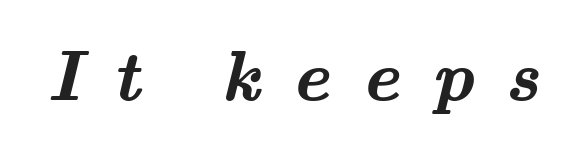
Q: Is the text bold? A: Yes.
Q: Is the typeface a serif or a sans-serif typeface? A: Serif.
Q: Is the text underlined? A: No.
Q: Is the spacing between letters normal or unusually wide? A: Unusually wide.
Q: Width (condensed, normal, or wide)? A: Wide.
Q: Stroke contrast? A: Medium.
Q: x-height? A: Small.
Q: Monospaced? A: No.
